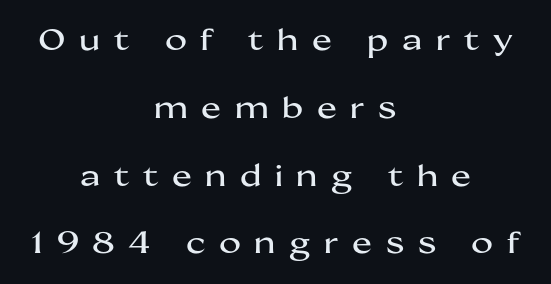
Q: Is the text italic (slanted)? A: No, it is upright.
Q: Is the text underlined? A: No.
Q: How is the paragraph aligned? A: Centered.
Q: Is the spacing between letters normal or unusually wide? A: Unusually wide.
Q: Is the spacing between lines tight, normal or loose? A: Loose.
Q: Width (condensed, normal, or wide)? A: Wide.
Q: Stroke contrast? A: Medium.
Q: x-height? A: Medium.
Q: Monospaced? A: No.
